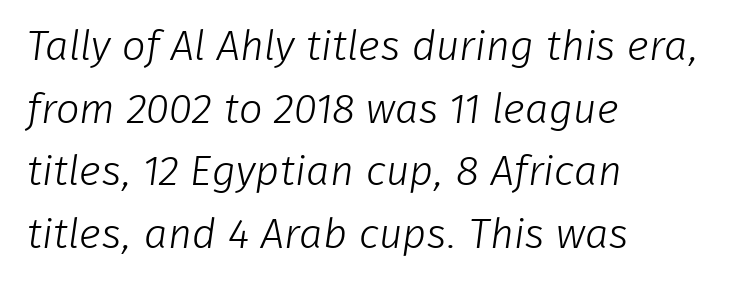
{"serif": "no", "bold": "no", "weight": "light", "width": "normal", "stroke_contrast": "low", "x_height": "medium", "monospaced": "no", "underline": "no", "align": "left", "line_spacing": "normal", "line_spacing_ratio": 1.49, "letter_spacing": "normal", "letter_spacing_em": 0.0, "glyph_px": 42}
